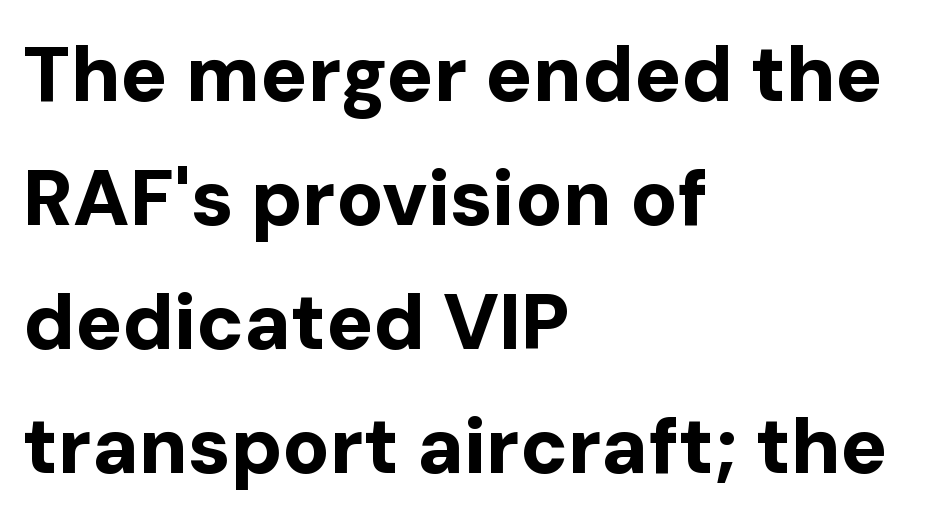
Style check: upright. The font family rendered here belongs to the sans-serif group. The rendering keeps characters at their native spacing. The specimen omits any rule beneath the text block's lines. Typeset ragged right — the left edge is the straight one.
